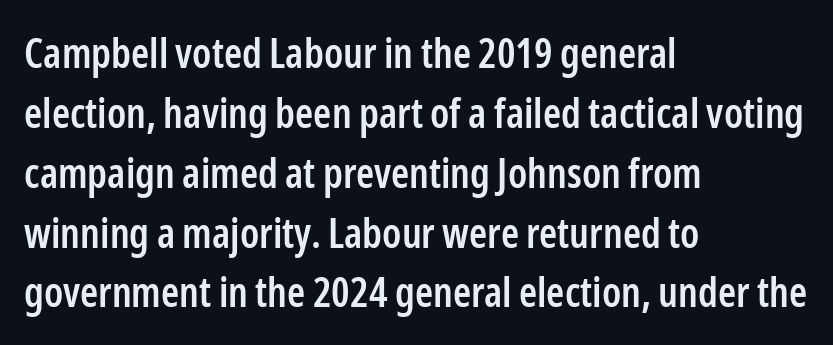
{"serif": "no", "italic": "no", "bold": "semi", "weight": "semibold", "width": "condensed", "stroke_contrast": "low", "x_height": "medium", "monospaced": "no", "underline": "no", "align": "left", "line_spacing": "normal", "line_spacing_ratio": 1.46, "letter_spacing": "normal", "letter_spacing_em": 0.0, "glyph_px": 41}
